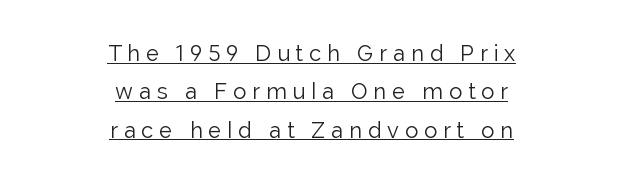
{"italic": "no", "bold": "no", "underline": "yes", "align": "center", "line_spacing_ratio": 1.74, "letter_spacing": "wide", "letter_spacing_em": 0.27, "glyph_px": 22}
